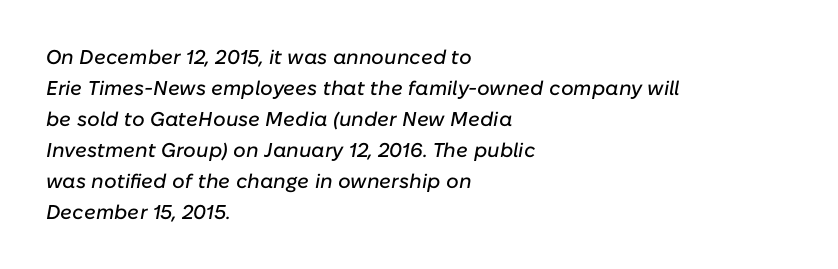
Q: Is the text italic (slanted)? A: Yes, it leans right by about 10 degrees.
Q: Is the text underlined? A: No.
Q: How is the paragraph aligned? A: Left-aligned.
Q: Is the spacing between letters normal or unusually wide? A: Normal.
Q: Is the spacing between lines tight, normal or loose? A: Normal.
